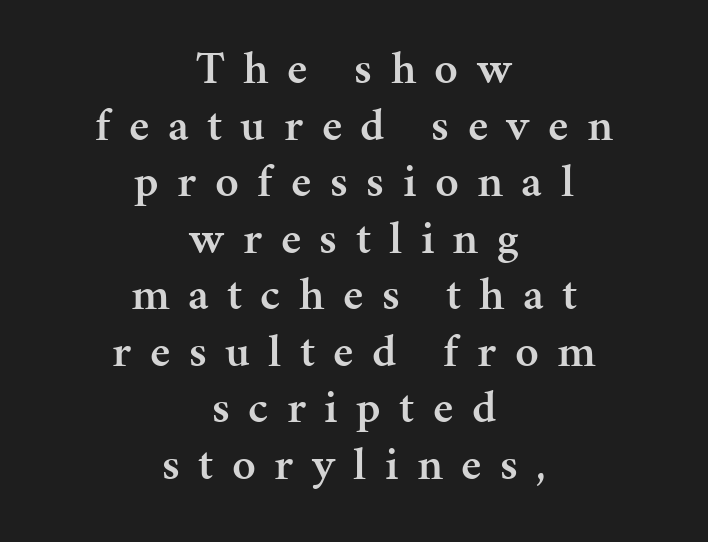
{"serif": "yes", "italic": "no", "bold": "semi", "weight": "semibold", "width": "normal", "stroke_contrast": "medium", "x_height": "medium", "monospaced": "no", "underline": "no", "align": "center", "line_spacing_ratio": 1.23, "letter_spacing": "wide", "letter_spacing_em": 0.4, "glyph_px": 46}
